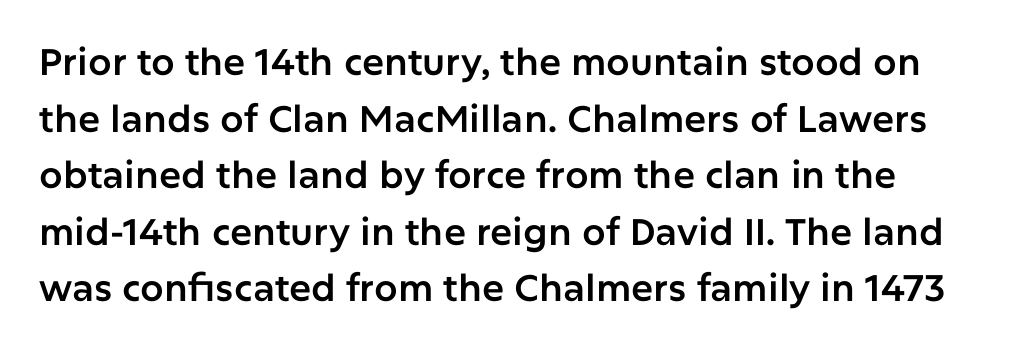
Letter spacing: default. The lines in this sample share a left origin and differ only in where they stop. Examine the stroke ends and you'll find no serifs. The block of text has a typical density, with ordinary space between rows. Rendered with straight, roman letterforms. The space directly below the letters is spotless.
